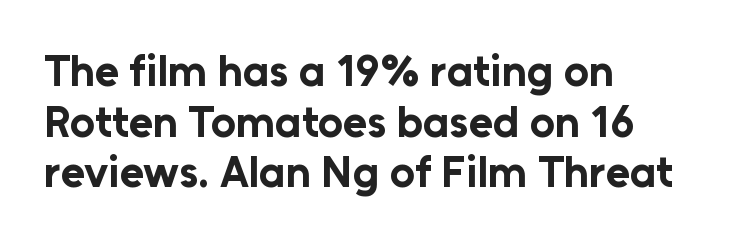
{"serif": "no", "italic": "no", "bold": "yes", "weight": "bold", "width": "normal", "stroke_contrast": "low", "x_height": "medium", "monospaced": "no", "underline": "no", "align": "left", "line_spacing": "tight", "line_spacing_ratio": 1.15, "letter_spacing": "normal", "letter_spacing_em": 0.0, "glyph_px": 44}
